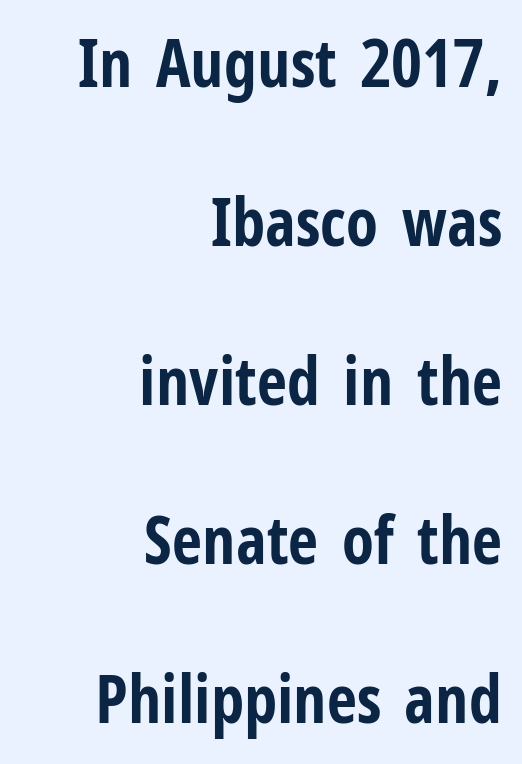
Note the varied advance widths — an 'i' is clearly narrower than an 'm'. Typeset ragged left — the right edge is the straight one. These lines are composed in type without serifs. Vertical spacing — loose. On the weight axis this lands at bold, roughly 700.
